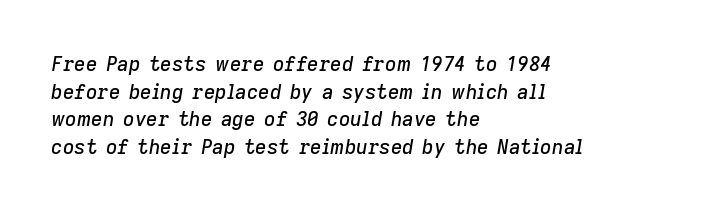
Type without underlining. The specimen reads as italic at a glance. Each line starts at the same left margin while the right side varies. How are the letters spaced? Ordinarily, with no added tracking. What's the leading like? Ordinary, nothing unusual.
